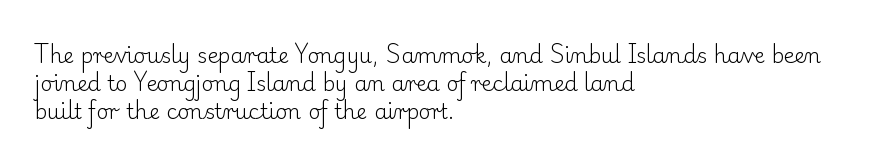
The paragraph has a hard left edge and a soft right edge. Rows of type keep a routine distance in the vertical direction. The letters sit at their default tracking, neither squeezed nor spread. Posture: vertical.
